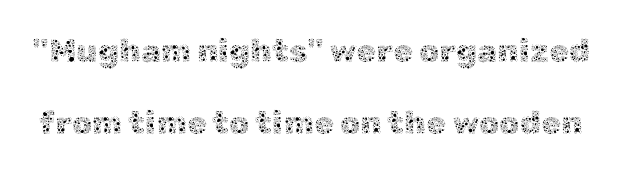
Interline gaps are noticeably wide in this sample. A roman cut, with each character standing at attention. The specimen omits any rule beneath the text block's lines. These lines are rendered in a variable-pitch font. Ink coverage per letter is moderate at most.
